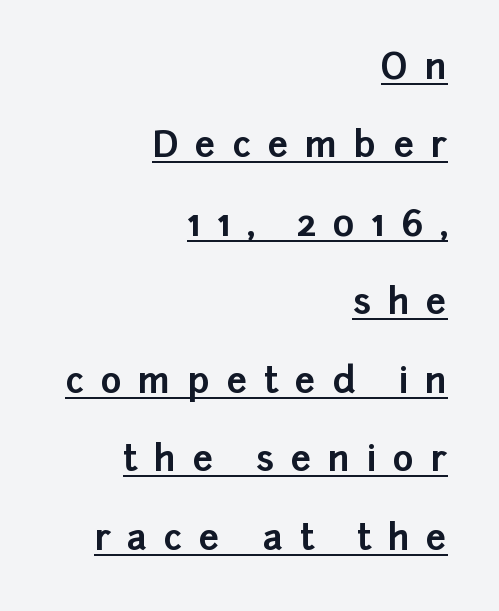
The image shows 36 px bold sans-serif type, upright; set right-aligned, loose line spacing (2.18x), unusually wide letter spacing (+0.46 em), underlined; low stroke contrast and a medium x-height.
